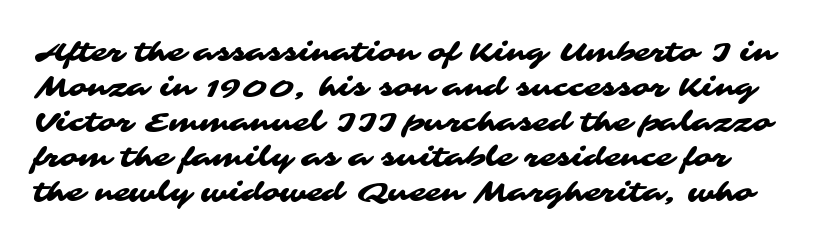
The image shows 27 px text type; set normal line spacing (1.3x), normal letter spacing, not underlined.
